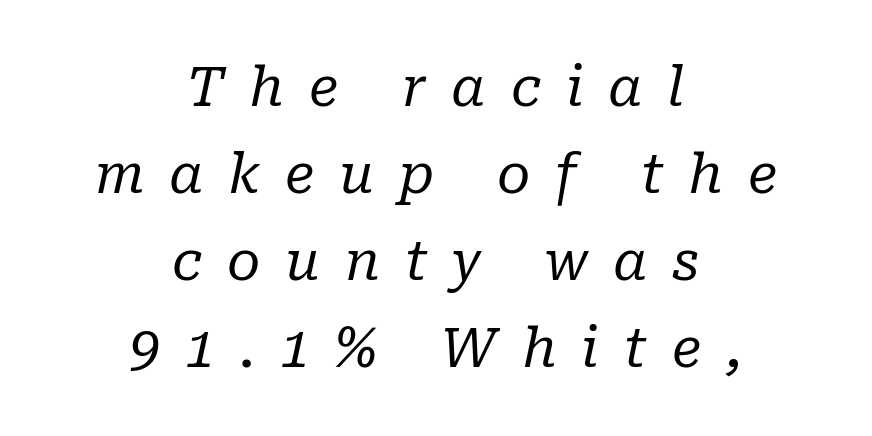
The rendering uses natural spacing where letterforms have individual widths. The space between consecutive lines is moderate. These lines are centered, leaving both edges ragged. Think standard paragraph weight, or any step lighter than that. Letterform terminals end in serifs throughout the passage. Observe the wide spacing: letters keep a clear distance from each other.
